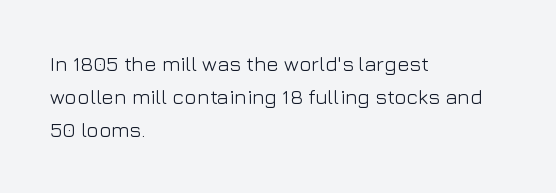
{"italic": "no", "bold": "no", "underline": "no", "align": "left", "line_spacing": "normal", "line_spacing_ratio": 1.58, "letter_spacing": "normal", "letter_spacing_em": 0.0, "glyph_px": 21}
